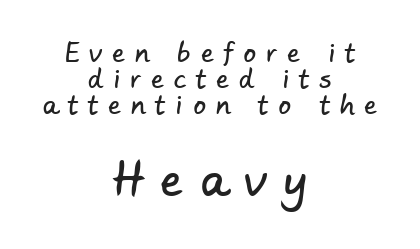
{"serif": "no", "width": "normal", "stroke_contrast": "low", "x_height": "small", "monospaced": "no", "underline": "no", "align": "center", "line_spacing": "tight", "line_spacing_ratio": 1.04, "letter_spacing": "wide", "letter_spacing_em": 0.41, "larger_block": "second", "size_ratio": 1.76, "glyph_px": 44}
